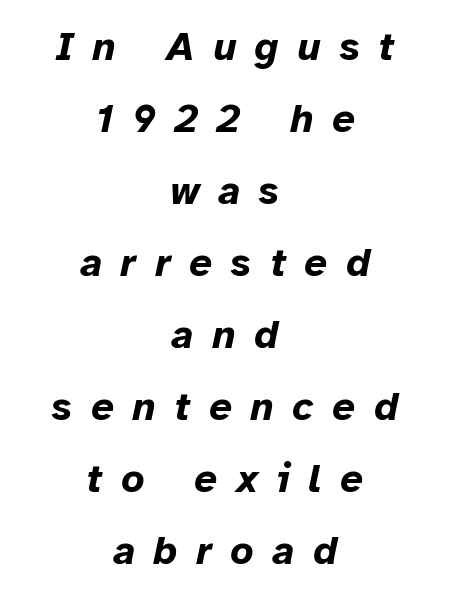
The image shows 40 px bold type, italic (leaning right); set centered, line spacing 1.8x, unusually wide letter spacing (+0.47 em), not underlined; low stroke contrast and a medium x-height.
